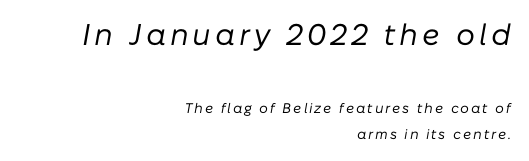
Q: Is the text bold? A: No.
Q: Is the text italic (slanted)? A: Yes, it leans right by about 10 degrees.
Q: Is the text underlined? A: No.
Q: How is the paragraph aligned? A: Right-aligned.
Q: Is the spacing between lines tight, normal or loose? A: Loose.
Q: Which block of text is set in a larger size, the first (top) or the second (bottom)? A: The first (top) one.
Q: Width (condensed, normal, or wide)? A: Normal.
Q: Stroke contrast? A: Low.
Q: x-height? A: Medium.
Q: Monospaced? A: No.
